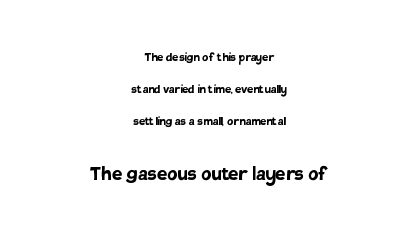
Reading top to bottom, the characters get bigger at the block break. The string is rendered with underlining switched off. The typography opts for an upright posture over an oblique one. Weight check: bold — yes, fully. The typesetter chose a symmetrical, centered arrangement here.
